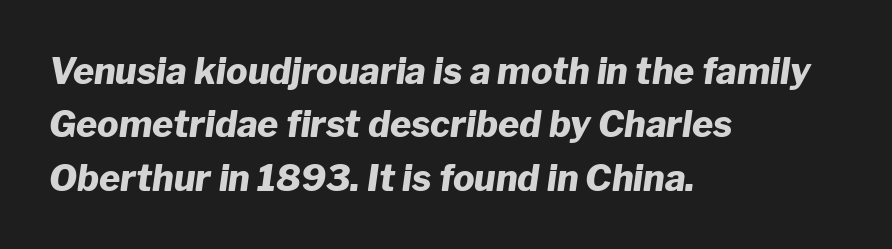
The image shows 36 px heavy type, italic (leaning right); set left-aligned, normal line spacing (1.48x), normal letter spacing, not underlined; low stroke contrast and a medium x-height.
